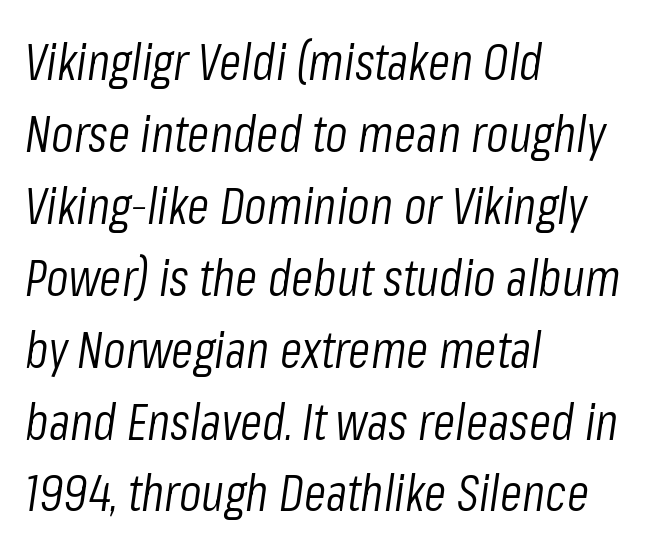
Q: Is the text bold? A: No.
Q: Is the text italic (slanted)? A: Yes, it leans right by about 8 degrees.
Q: Is the text underlined? A: No.
Q: How is the paragraph aligned? A: Left-aligned.
Q: Is the spacing between letters normal or unusually wide? A: Normal.
Q: Is the spacing between lines tight, normal or loose? A: Normal.
Q: Width (condensed, normal, or wide)? A: Condensed.
Q: Stroke contrast? A: Low.
Q: x-height? A: Medium.
Q: Monospaced? A: No.
